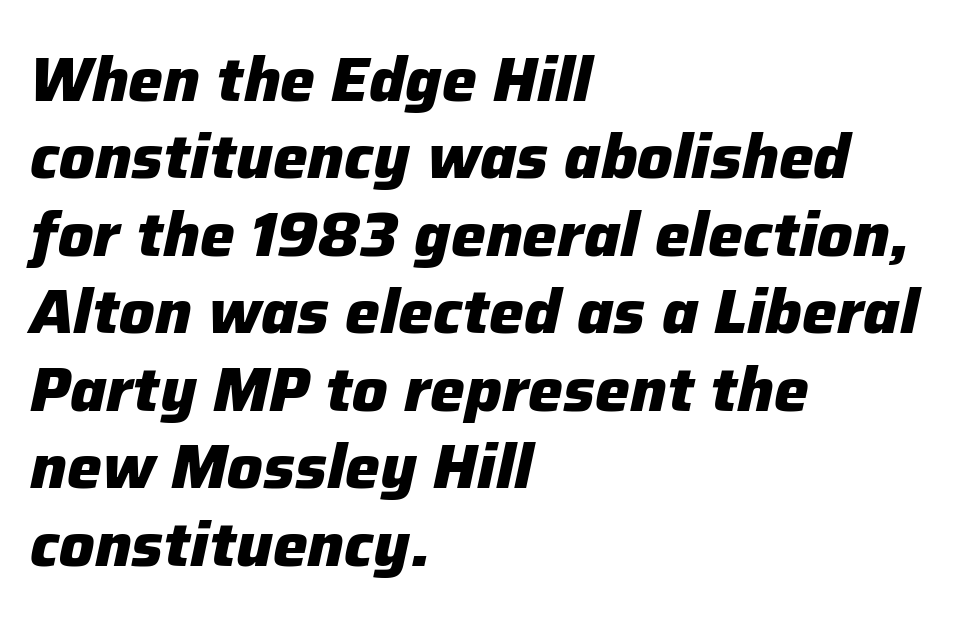
Q: Is the text bold? A: Yes.
Q: Is the text italic (slanted)? A: Yes, it leans right by about 12 degrees.
Q: Is the text underlined? A: No.
Q: How is the paragraph aligned? A: Left-aligned.
Q: Is the spacing between letters normal or unusually wide? A: Normal.
Q: Is the spacing between lines tight, normal or loose? A: Normal.
Q: Width (condensed, normal, or wide)? A: Normal.
Q: Stroke contrast? A: Low.
Q: x-height? A: Medium.
Q: Monospaced? A: No.
